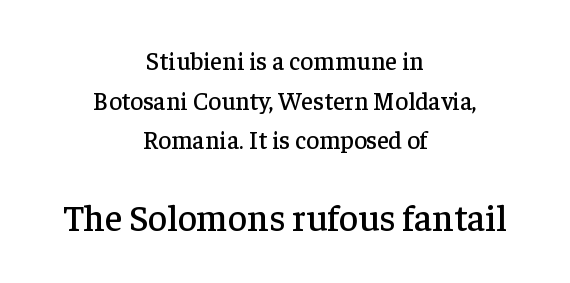
{"serif": "yes", "italic": "no", "width": "normal", "stroke_contrast": "low", "x_height": "medium", "monospaced": "no", "underline": "no", "align": "center", "line_spacing": "normal", "line_spacing_ratio": 1.59, "letter_spacing": "normal", "letter_spacing_em": 0.0, "larger_block": "second", "size_ratio": 1.48, "glyph_px": 37}
